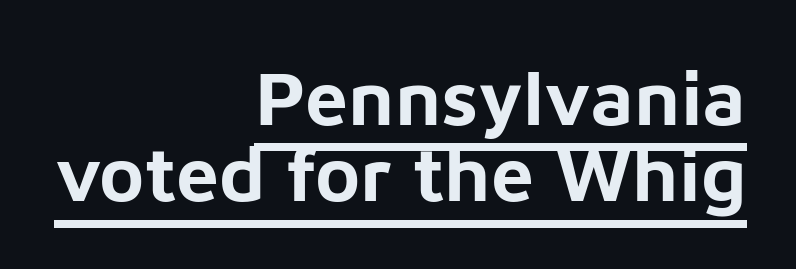
The image shows 77 px bold sans-serif type, upright; set right-aligned, tight line spacing (0.99x), normal letter spacing, underlined; low stroke contrast and a medium x-height.
